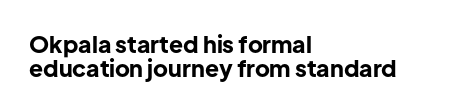
Q: Is the text bold? A: Yes.
Q: Is the text italic (slanted)? A: No, it is upright.
Q: Is the text underlined? A: No.
Q: How is the paragraph aligned? A: Left-aligned.
Q: Is the spacing between letters normal or unusually wide? A: Normal.
Q: Is the spacing between lines tight, normal or loose? A: Tight.
